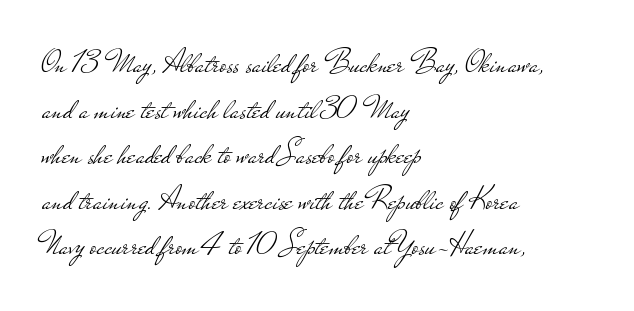
Q: Is the text bold? A: No.
Q: Is the text italic (slanted)? A: Yes.
Q: Is the typeface a serif or a sans-serif typeface? A: Sans-serif.
Q: Is the text underlined? A: No.
Q: How is the paragraph aligned? A: Left-aligned.
Q: Is the spacing between letters normal or unusually wide? A: Normal.
Q: Is the spacing between lines tight, normal or loose? A: Normal.
Q: Width (condensed, normal, or wide)? A: Wide.
Q: Stroke contrast? A: Low.
Q: x-height? A: Small.
Q: Monospaced? A: No.
